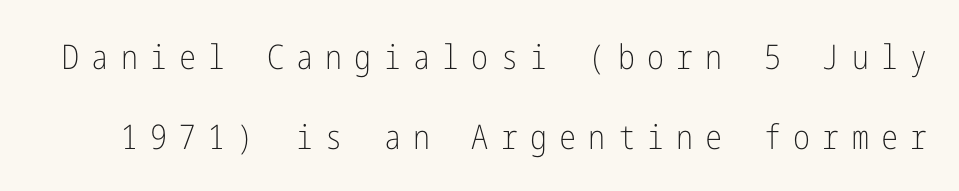
The image shows 34 px light, condensed sans-serif type, upright; set loose line spacing (2.34x), unusually wide letter spacing (+0.36 em), not underlined; low stroke contrast and a medium x-height.
